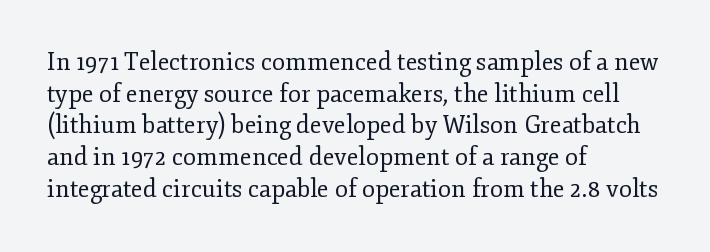
Leftover space on each line is placed entirely after the last word. The typesetting does not lean heavy: it is not bold. Honestly, the letter spacing is just normal — you wouldn't notice it. Underline: absent. If you drew a line through each stem, it would be perfectly vertical.
